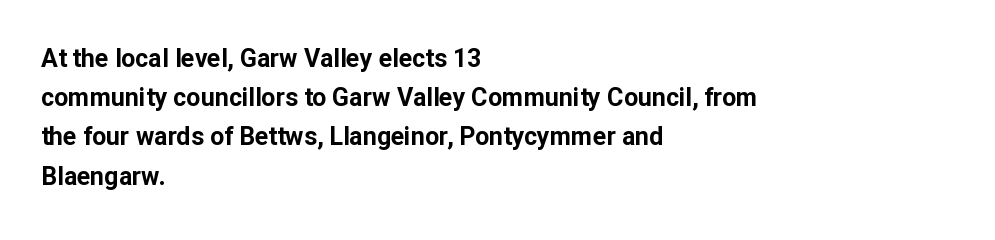
There is no visible air inserted between adjacent glyphs. This sample is left-justified, so line endings fall wherever the words run out. Normally led — the rows are evenly, conventionally spaced. The lettering holds an erect, upright posture throughout.
